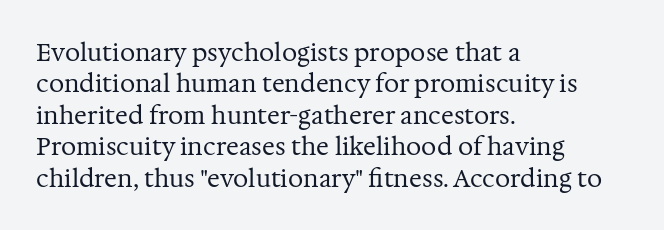
What stands out about the letter spacing? Nothing — it is the standard amount. Unmarked baselines from the first word to the last. The rendering anchors every line to the left-hand side. Regarding leading, the lines here are spaced in the standard way. Compared with a typical body face, this is equally light or lighter still. In terms of posture, this sample is upright.
